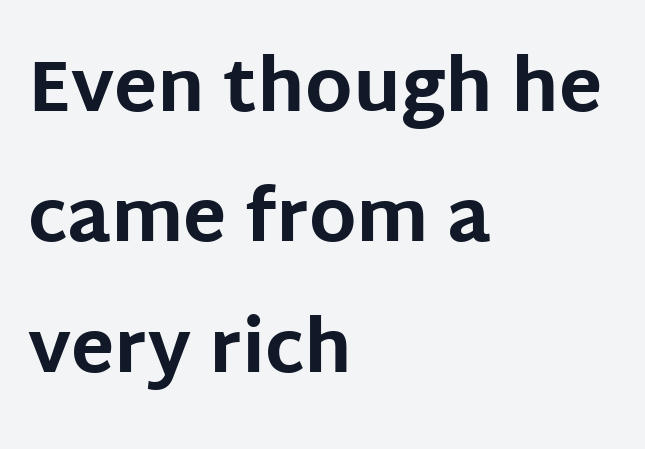
Q: Is the text bold? A: Yes.
Q: Is the text italic (slanted)? A: No, it is upright.
Q: Is the typeface a serif or a sans-serif typeface? A: Sans-serif.
Q: Is the text underlined? A: No.
Q: How is the paragraph aligned? A: Left-aligned.
Q: Is the spacing between letters normal or unusually wide? A: Normal.
Q: Width (condensed, normal, or wide)? A: Normal.
Q: Stroke contrast? A: Low.
Q: x-height? A: Large.
Q: Monospaced? A: No.
